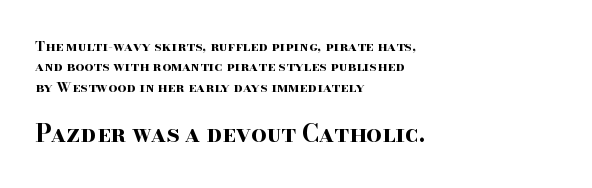
Q: Is the text bold? A: Yes.
Q: Is the text italic (slanted)? A: No, it is upright.
Q: Is the text underlined? A: No.
Q: How is the paragraph aligned? A: Left-aligned.
Q: Is the spacing between letters normal or unusually wide? A: Normal.
Q: Is the spacing between lines tight, normal or loose? A: Normal.
Q: Which block of text is set in a larger size, the first (top) or the second (bottom)? A: The second (bottom) one.
